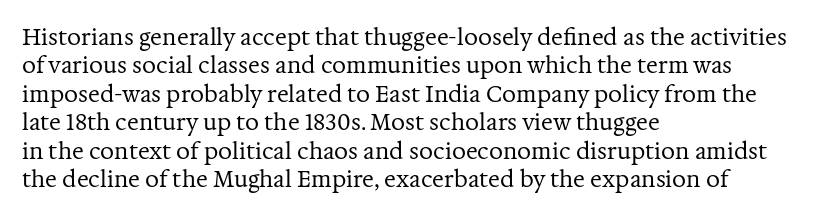
Rule under the text: the space is simply empty. Honestly, the letter spacing is just normal — you wouldn't notice it. The font's upright variant was chosen for this text. The strokes are not fattened; the text isn't bold. Layout note: lines flush left. The designer left line spacing at the default.
